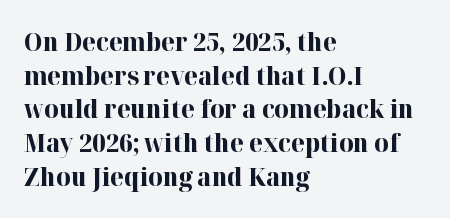
Students, note that the glyphs here touch the page at normal intervals. Chunky letters — that's bold for sure. Descenders are the only things crossing below the line. Notice how the passage keeps a crisp vertical edge on the left only.
